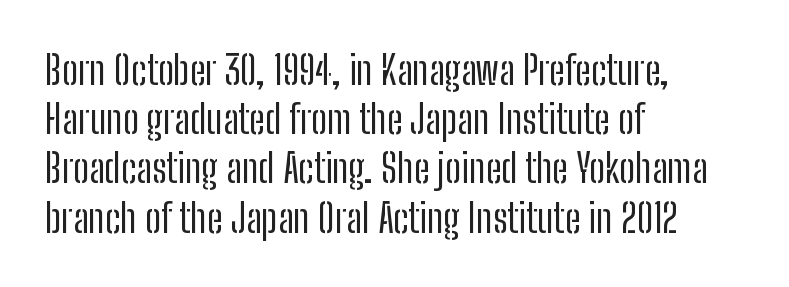
Varying glyph widths throughout — classic text-font behaviour. Underlining? Definitely not there. Quick note: not italic, upright. You could call the tracking neutral — neither tight nor loose.
